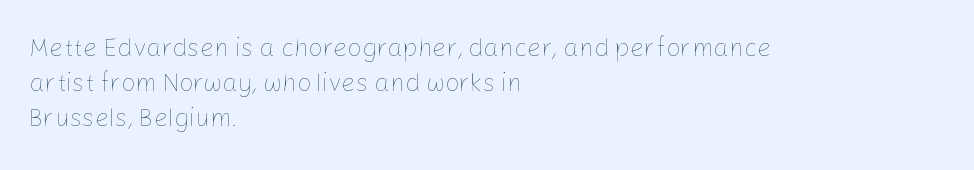
Q: Is the text bold? A: No.
Q: Is the text italic (slanted)? A: No, it is upright.
Q: Is the text underlined? A: No.
Q: How is the paragraph aligned? A: Left-aligned.
Q: Is the spacing between letters normal or unusually wide? A: Normal.
Q: Is the spacing between lines tight, normal or loose? A: Normal.
